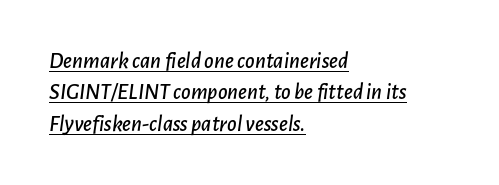
The image shows 23 px text type, italic (leaning right); set left-aligned, normal line spacing (1.36x), normal letter spacing, underlined.
